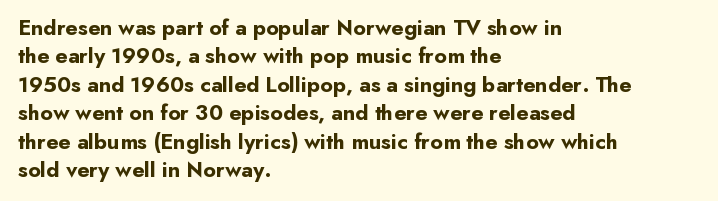
Q: Is the text bold? A: Yes.
Q: Is the text italic (slanted)? A: No, it is upright.
Q: Is the text underlined? A: No.
Q: How is the paragraph aligned? A: Left-aligned.
Q: Is the spacing between letters normal or unusually wide? A: Normal.
Q: Is the spacing between lines tight, normal or loose? A: Normal.
